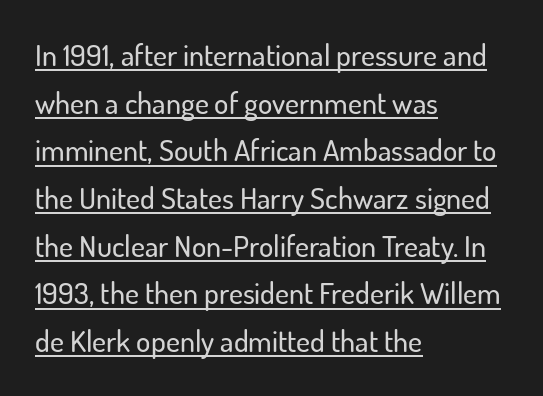
{"serif": "no", "italic": "no", "width": "normal", "stroke_contrast": "low", "x_height": "small", "monospaced": "no", "underline": "yes", "align": "left", "line_spacing": "normal", "line_spacing_ratio": 1.59, "letter_spacing": "normal", "letter_spacing_em": 0.0, "glyph_px": 30}
